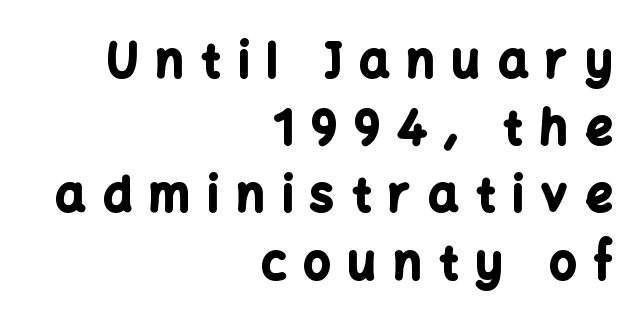
{"serif": "no", "italic": "no", "bold": "yes", "weight": "bold", "width": "normal", "stroke_contrast": "low", "x_height": "medium", "monospaced": "no", "underline": "no", "align": "right", "line_spacing": "normal", "line_spacing_ratio": 1.43, "letter_spacing": "wide", "letter_spacing_em": 0.38, "glyph_px": 47}
